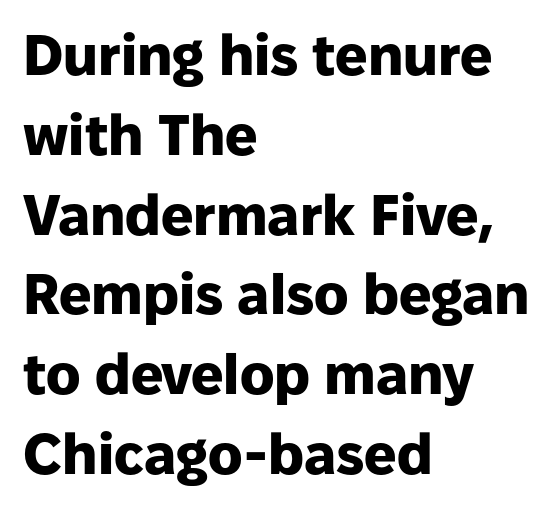
The image shows 57 px heavy sans-serif type, upright; set left-aligned, normal line spacing (1.4x), normal letter spacing, not underlined; low stroke contrast and a medium x-height.
